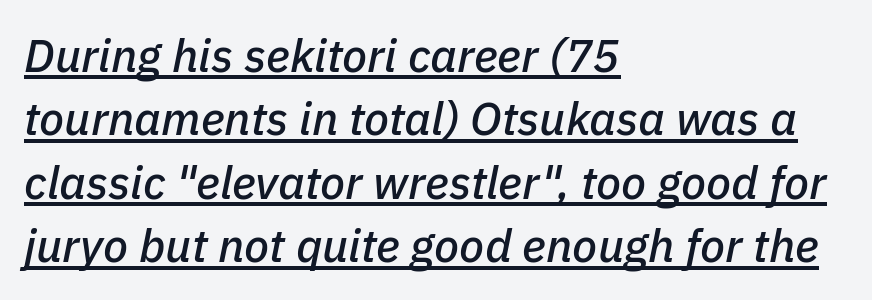
A normal amount of white space separates one row of letters from the next. Look at the tracking — it's just the regular setting, nothing added. Is this a fixed-width face? No — the glyphs have proportional, varying widths. Caption: lettering with a line underneath. A student would call this left alignment; a typographer would say flush left, rag right.
